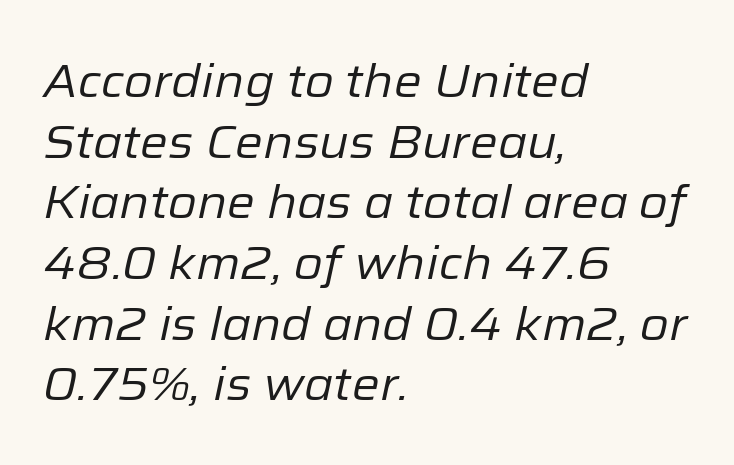
Each line starts at the same left margin while the right side varies. The typeface has the unassuming heft of standard copy or less. The passage shown has conventional tracking throughout. Character widths vary here, with narrow letters taking less room than wide ones.
